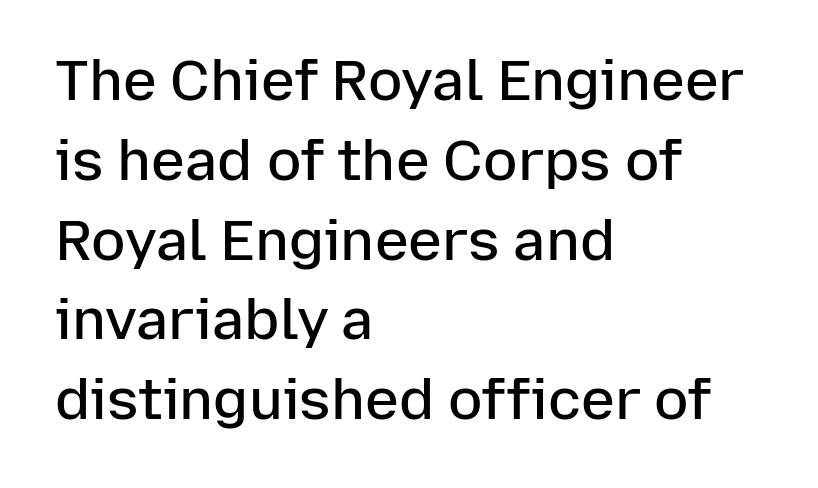
In CSS terms this would be text-align: left. A typesetter would call this proportional, since set widths differ per character. This is moderately heavy type, rendered in semibold. Stroke terminals: plain, sans-serif.
